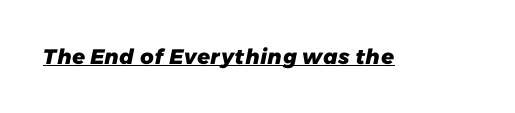
The image shows 21 px bold type; set normal letter spacing, underlined.
